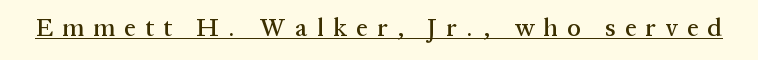
Q: Is the text italic (slanted)? A: No, it is upright.
Q: Is the text underlined? A: Yes.
Q: Is the spacing between letters normal or unusually wide? A: Unusually wide.
